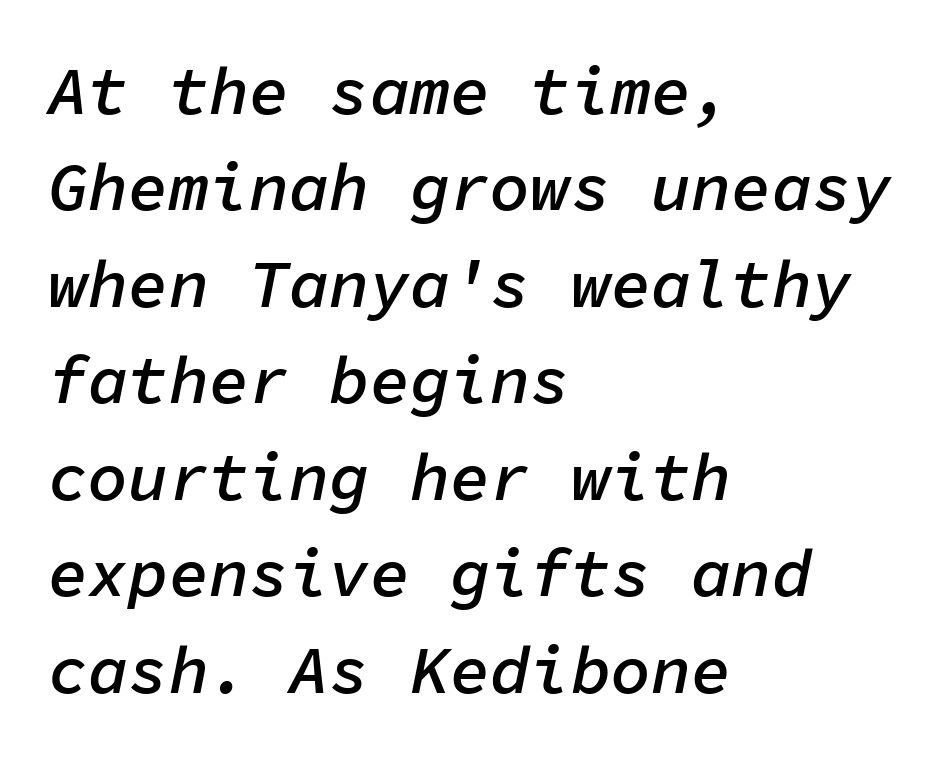
The image shows 67 px semibold type, italic (leaning right), monospaced; set left-aligned, normal line spacing (1.44x), normal letter spacing, not underlined; low stroke contrast and a medium x-height.
